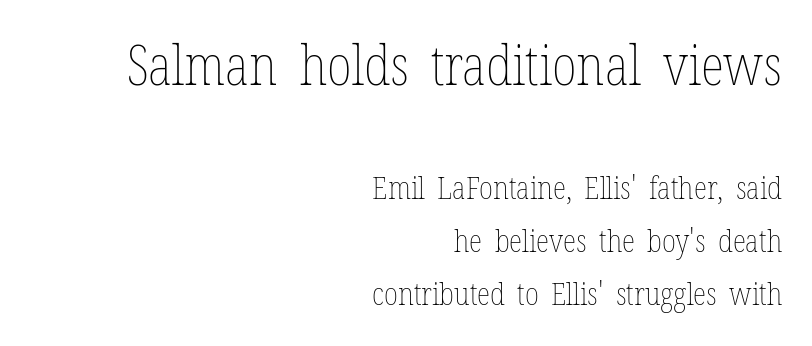
The image shows 55 px thin, condensed type, upright; set right-aligned, line spacing 1.71x, normal letter spacing, not underlined; the first (top) block is 1.77x larger; low stroke contrast and a medium x-height.
